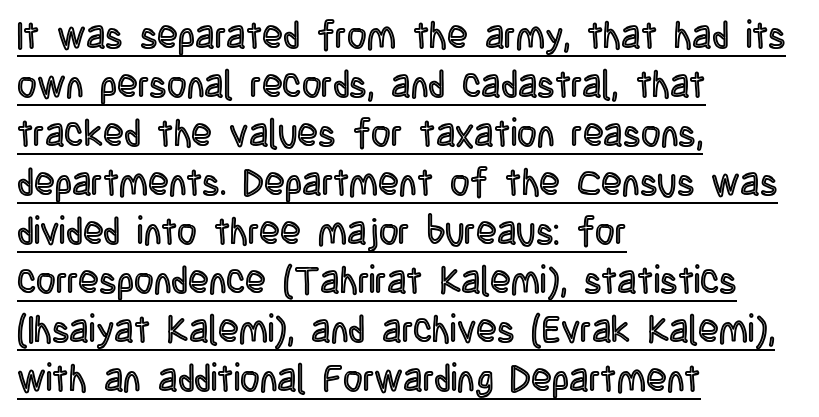
The image shows 38 px condensed type, upright; set left-aligned, normal line spacing (1.29x), normal letter spacing, underlined; a large x-height.
